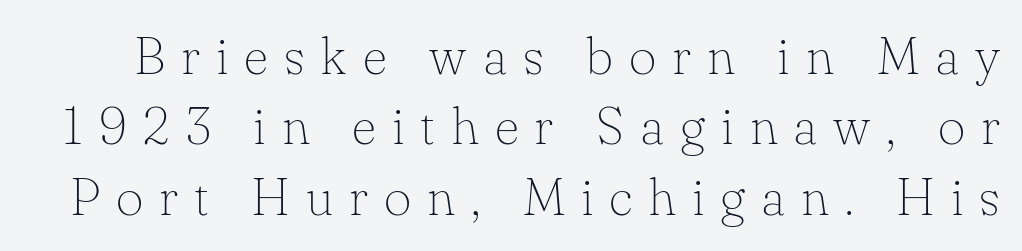
{"serif": "yes", "italic": "no", "bold": "no", "weight": "thin", "width": "normal", "stroke_contrast": "low", "x_height": "small", "monospaced": "no", "underline": "no", "line_spacing": "normal", "line_spacing_ratio": 1.33, "letter_spacing": "wide", "letter_spacing_em": 0.3, "glyph_px": 53}
